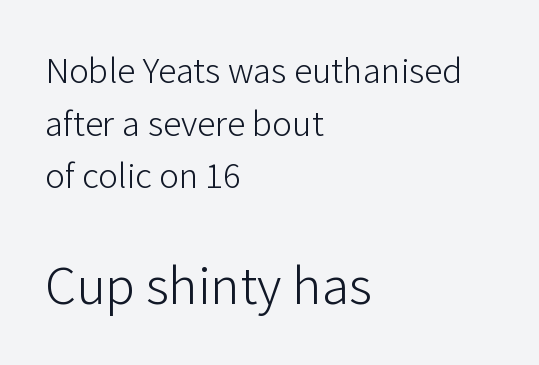
Leading matches the norm, producing a regular column. Bold? No — there's no thickening of the strokes. Unmarked baselines from the first word to the last. Notice how the stems are strictly vertical — no italics here.
